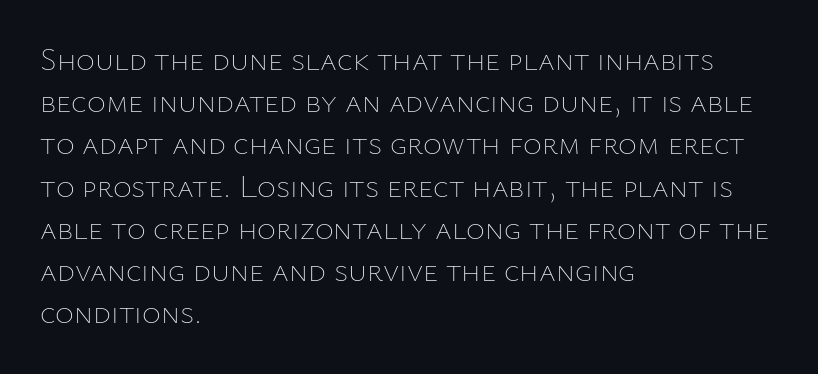
{"italic": "no", "bold": "no", "weight": "thin", "width": "normal", "stroke_contrast": "low", "x_height": "medium", "monospaced": "no", "underline": "no", "align": "left", "line_spacing": "normal", "line_spacing_ratio": 1.32, "letter_spacing": "normal", "letter_spacing_em": 0.0, "glyph_px": 32}
